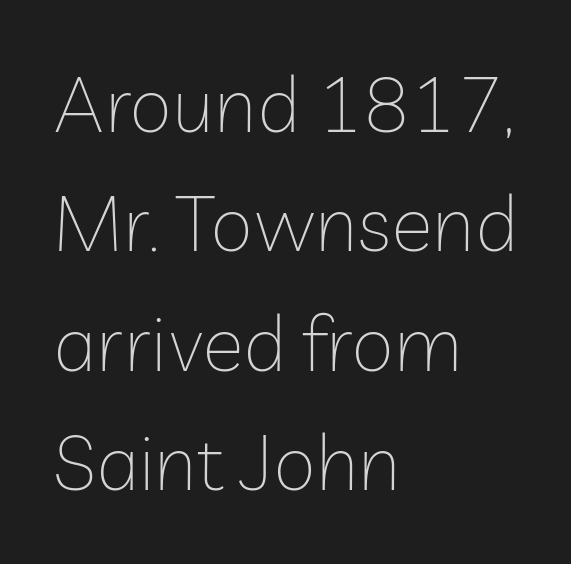
{"serif": "no", "italic": "no", "bold": "no", "weight": "thin", "width": "normal", "stroke_contrast": "low", "x_height": "medium", "monospaced": "no", "underline": "no", "align": "left", "line_spacing": "normal", "line_spacing_ratio": 1.53, "letter_spacing": "normal", "letter_spacing_em": 0.0, "glyph_px": 78}
